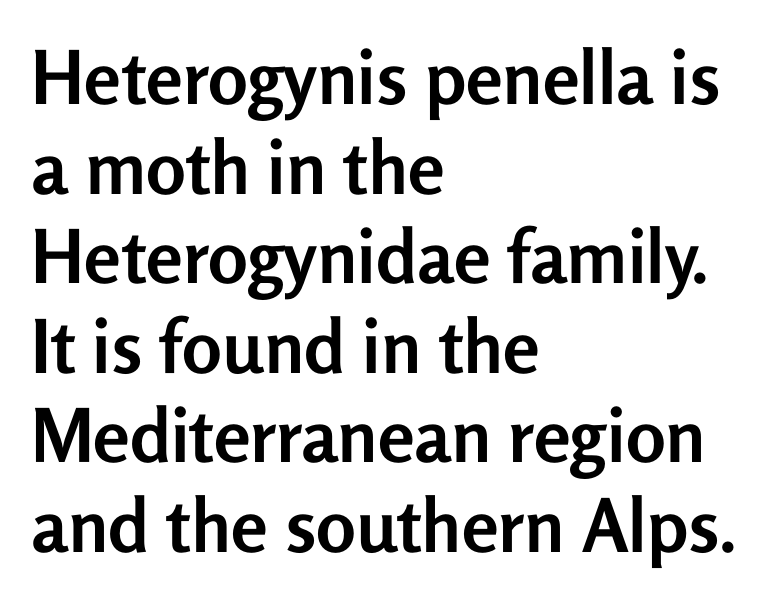
Serifs: no, the terminals of the letterforms are clean. Letter spacing: default. The characters look thick and weighty, a clear bold. Ordinary non-slanted type is in use.
